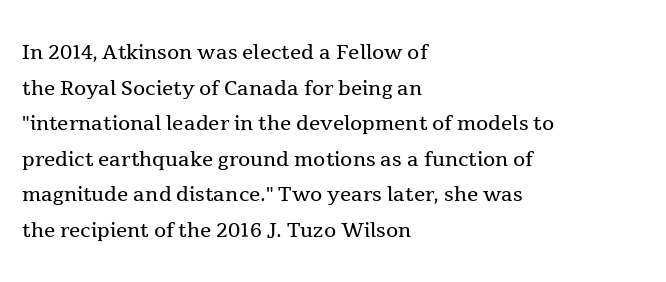
Q: Is the text bold? A: No.
Q: Is the text italic (slanted)? A: No, it is upright.
Q: Is the typeface a serif or a sans-serif typeface? A: Serif.
Q: Is the text underlined? A: No.
Q: How is the paragraph aligned? A: Left-aligned.
Q: Is the spacing between letters normal or unusually wide? A: Normal.
Q: Is the spacing between lines tight, normal or loose? A: Normal.
Q: Width (condensed, normal, or wide)? A: Normal.
Q: x-height? A: Medium.
Q: Monospaced? A: No.
